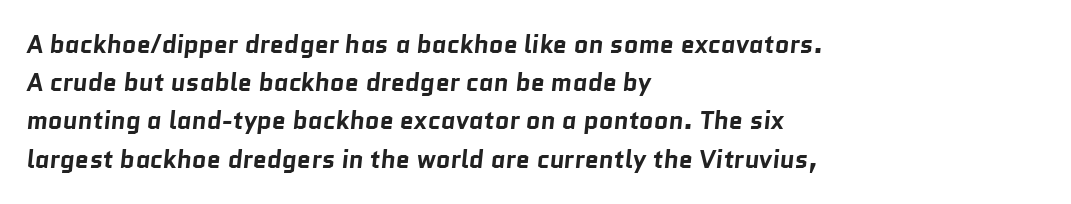
Q: Is the text bold? A: Yes.
Q: Is the text underlined? A: No.
Q: How is the paragraph aligned? A: Left-aligned.
Q: Is the spacing between letters normal or unusually wide? A: Normal.
Q: Is the spacing between lines tight, normal or loose? A: Normal.
